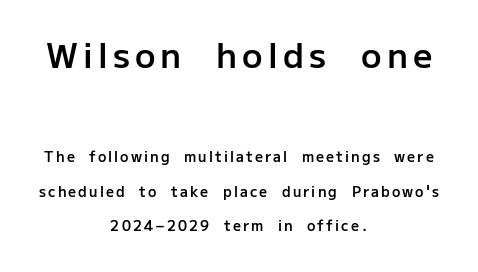
The image shows 34 px semibold sans-serif type, upright; set centered, loose line spacing (2.47x), not underlined; the first (top) block is 2.43x larger; low stroke contrast and a medium x-height.
